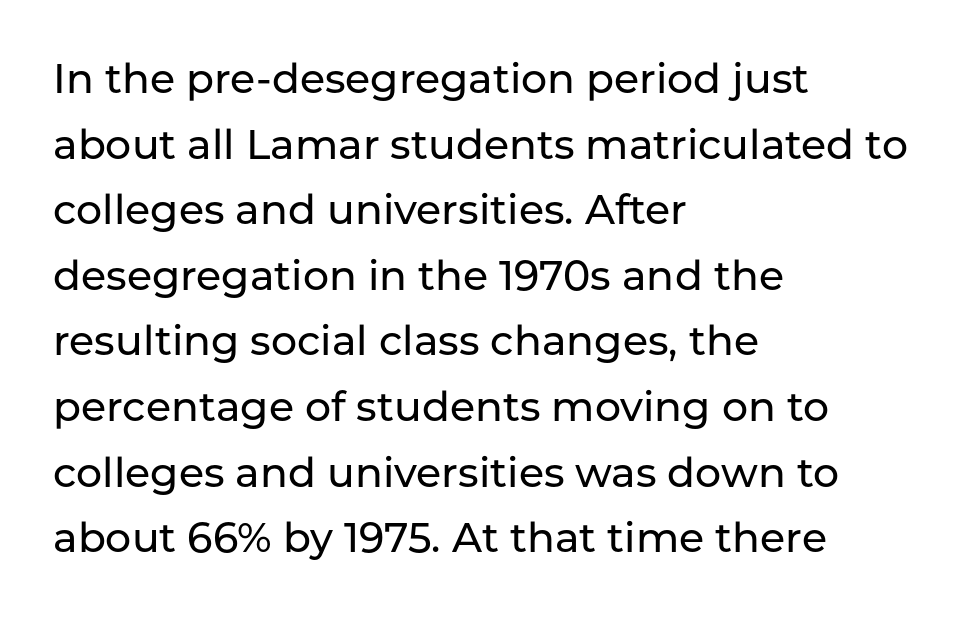
Q: Is the text italic (slanted)? A: No, it is upright.
Q: Is the typeface a serif or a sans-serif typeface? A: Sans-serif.
Q: Is the text underlined? A: No.
Q: How is the paragraph aligned? A: Left-aligned.
Q: Is the spacing between letters normal or unusually wide? A: Normal.
Q: Is the spacing between lines tight, normal or loose? A: Normal.
Q: Width (condensed, normal, or wide)? A: Normal.
Q: Stroke contrast? A: Low.
Q: x-height? A: Medium.
Q: Monospaced? A: No.
